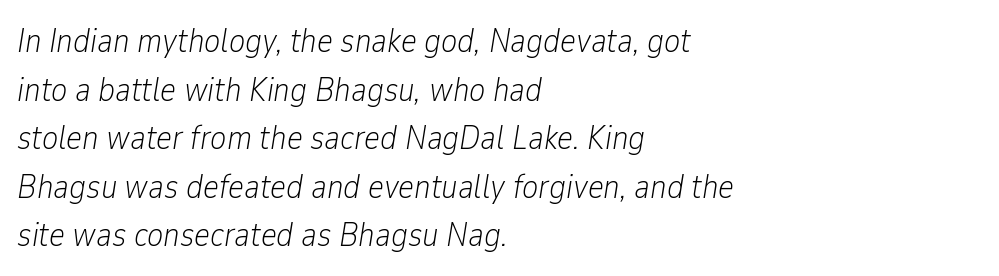
{"italic": "yes", "lean": "right", "slant_degrees": 9, "bold": "no", "weight": "light", "width": "condensed", "stroke_contrast": "low", "x_height": "medium", "monospaced": "no", "underline": "no", "align": "left", "line_spacing": "normal", "line_spacing_ratio": 1.43, "letter_spacing": "normal", "letter_spacing_em": 0.0, "glyph_px": 34}
